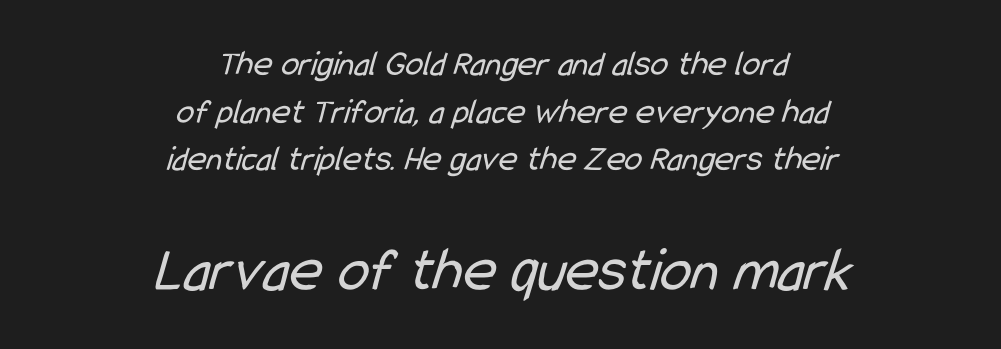
{"serif": "no", "bold": "no", "weight": "regular", "width": "condensed", "stroke_contrast": "low", "x_height": "medium", "monospaced": "no", "underline": "no", "align": "center", "line_spacing": "normal", "line_spacing_ratio": 1.32, "letter_spacing": "normal", "letter_spacing_em": 0.0, "larger_block": "second", "size_ratio": 1.75, "glyph_px": 63}
